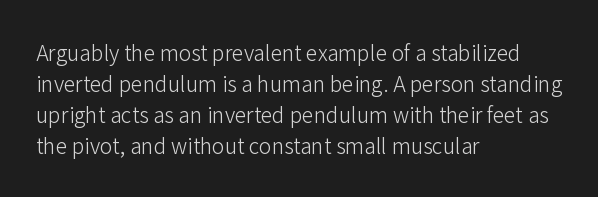
Q: Is the text bold? A: No.
Q: Is the text italic (slanted)? A: No, it is upright.
Q: Is the text underlined? A: No.
Q: How is the paragraph aligned? A: Left-aligned.
Q: Is the spacing between letters normal or unusually wide? A: Normal.
Q: Is the spacing between lines tight, normal or loose? A: Normal.
